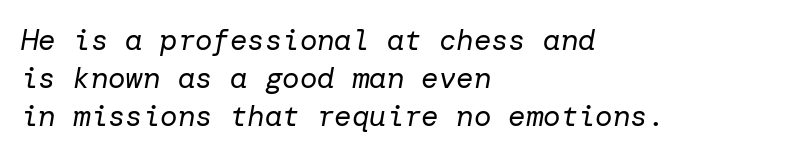
Beneath every word, the page is bare. A typesetter would call this leading conventional body-copy spacing. A classic flush-left, rag-right setting is used for this passage. Looking at the ascenders, they clearly lean.
